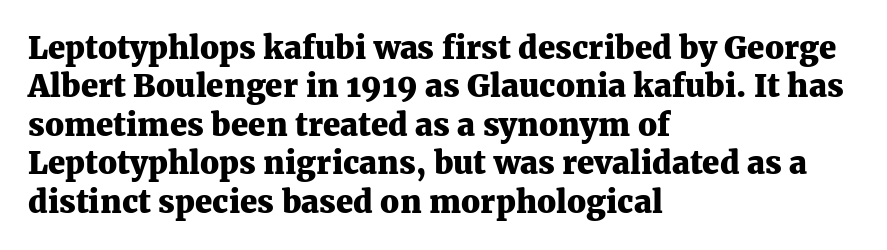
Q: Is the text bold? A: Yes.
Q: Is the text italic (slanted)? A: No, it is upright.
Q: Is the typeface a serif or a sans-serif typeface? A: Serif.
Q: Is the text underlined? A: No.
Q: How is the paragraph aligned? A: Left-aligned.
Q: Is the spacing between letters normal or unusually wide? A: Normal.
Q: Width (condensed, normal, or wide)? A: Normal.
Q: Stroke contrast? A: Medium.
Q: x-height? A: Medium.
Q: Monospaced? A: No.
